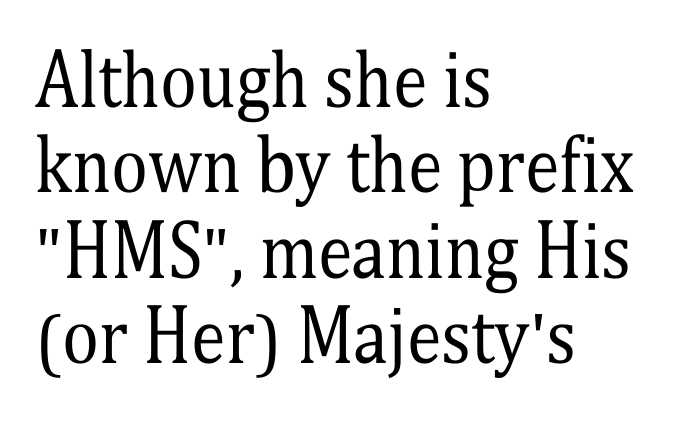
Q: Is the text bold? A: No.
Q: Is the text italic (slanted)? A: No, it is upright.
Q: Is the typeface a serif or a sans-serif typeface? A: Serif.
Q: Is the text underlined? A: No.
Q: How is the paragraph aligned? A: Left-aligned.
Q: Is the spacing between letters normal or unusually wide? A: Normal.
Q: Width (condensed, normal, or wide)? A: Condensed.
Q: Stroke contrast? A: Medium.
Q: x-height? A: Medium.
Q: Monospaced? A: No.
